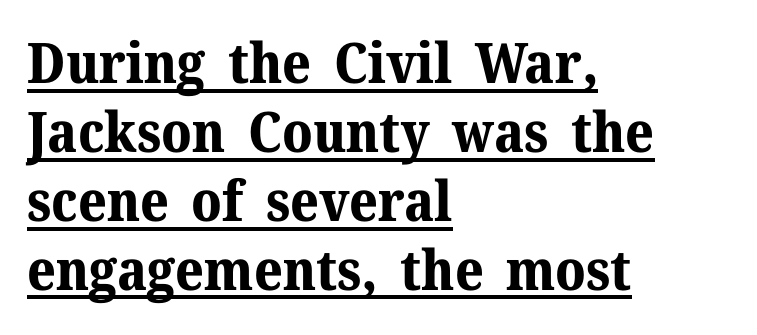
Q: Is the text bold? A: Yes.
Q: Is the text italic (slanted)? A: No, it is upright.
Q: Is the typeface a serif or a sans-serif typeface? A: Serif.
Q: Is the text underlined? A: Yes.
Q: How is the paragraph aligned? A: Left-aligned.
Q: Is the spacing between letters normal or unusually wide? A: Normal.
Q: Width (condensed, normal, or wide)? A: Normal.
Q: Stroke contrast? A: Medium.
Q: x-height? A: Medium.
Q: Monospaced? A: No.
